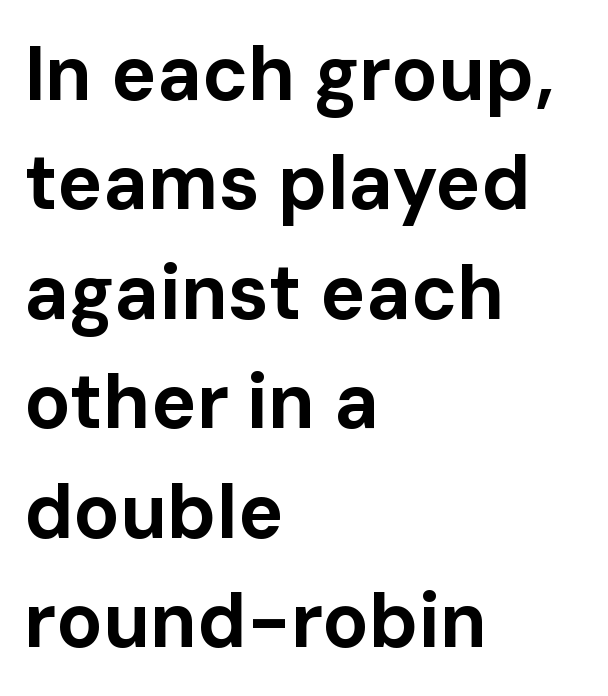
The rendering anchors every line to the left-hand side. Lines of text with bare space underneath. Reading down the column, the eye jumps a familiar distance to each next line. The face used here is proportionally spaced, like ordinary book or web type. The passage shown is typeset with a sans-serif family. Nope, not italic — everything's standing straight.
